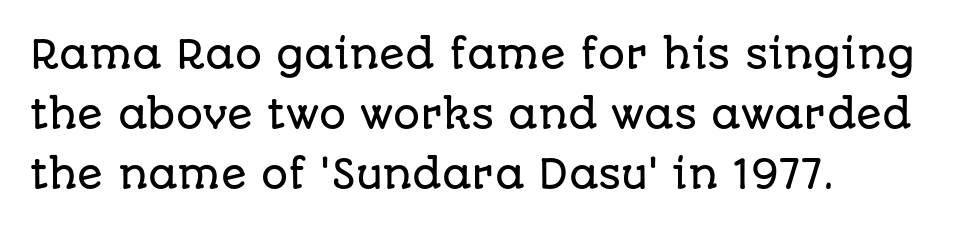
The image shows 38 px sans-serif type, upright; set left-aligned, normal line spacing (1.58x), normal letter spacing, not underlined; low stroke contrast and a large x-height.
